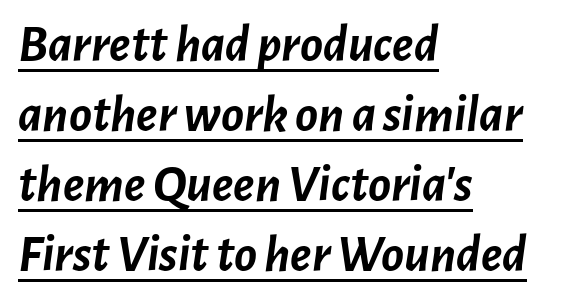
Here the glyphs are tracked normally, forming tight word shapes. The rendering uses the underline text-decoration. Leading: standard. The face used here is proportionally spaced, like ordinary book or web type. One-word summary of the alignment: left. Italic: yes, the glyphs are oblique.
